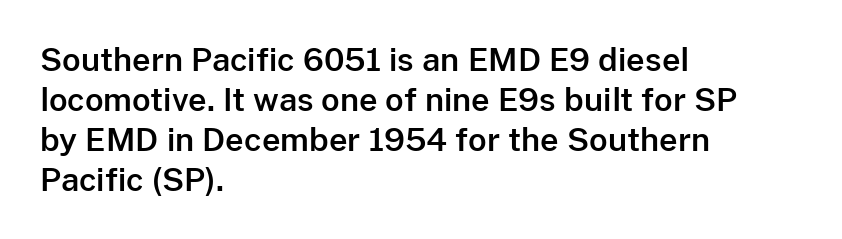
The image shows 32 px sans-serif type, upright; set left-aligned, normal line spacing (1.25x), normal letter spacing, not underlined; low stroke contrast and a medium x-height.
